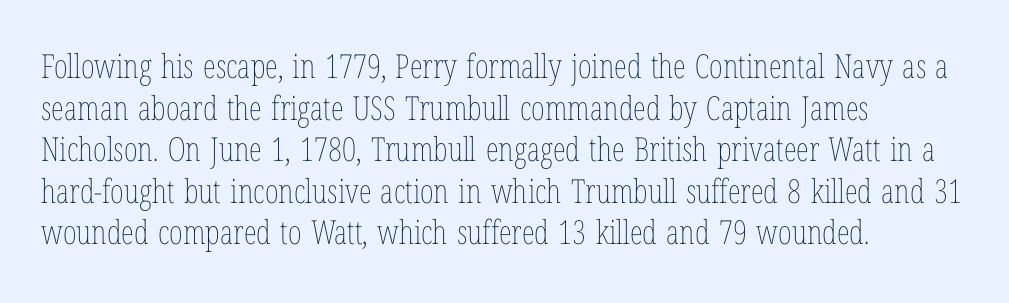
These lines stack with their left ends in a neat column. Tracking value appears to be zero — textbook default spacing. Just letters on the line, the space beneath them empty. Unlike italic type, these characters show no tilt at all.
